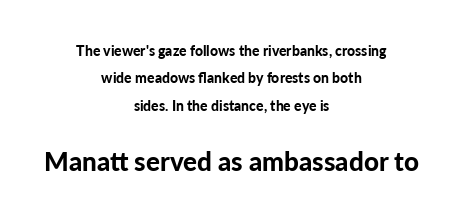
Q: Is the text bold? A: Yes.
Q: Is the text italic (slanted)? A: No, it is upright.
Q: Is the text underlined? A: No.
Q: How is the paragraph aligned? A: Centered.
Q: Is the spacing between letters normal or unusually wide? A: Normal.
Q: Is the spacing between lines tight, normal or loose? A: Loose.
Q: Which block of text is set in a larger size, the first (top) or the second (bottom)? A: The second (bottom) one.
